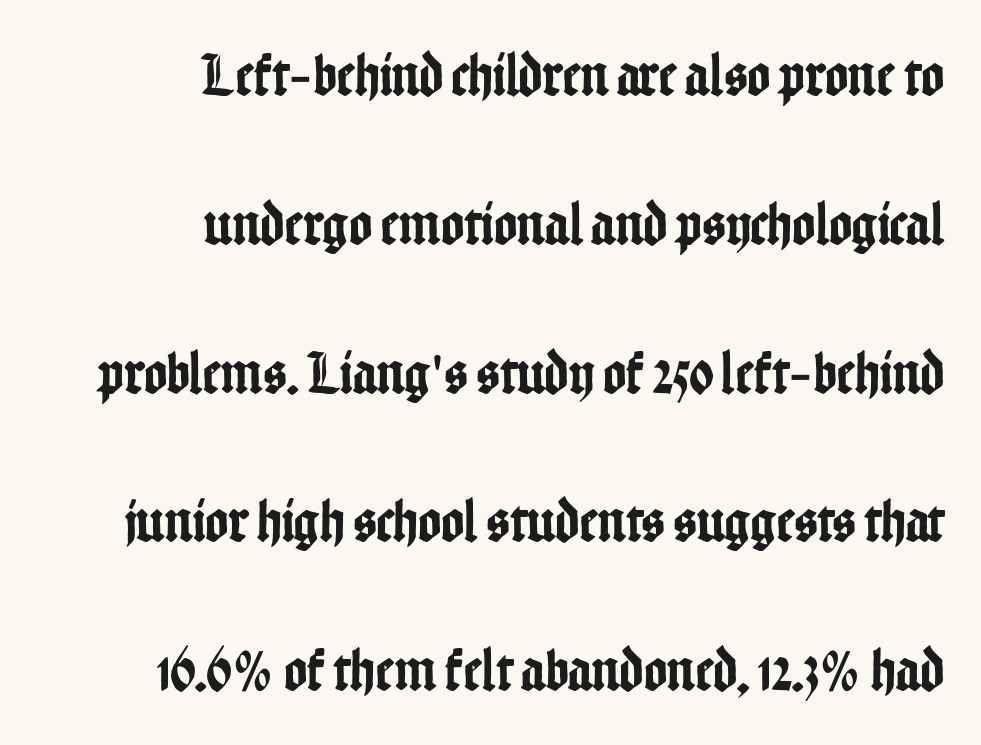
{"serif": "no", "italic": "no", "width": "condensed", "stroke_contrast": "low", "x_height": "medium", "monospaced": "no", "underline": "no", "align": "right", "line_spacing": "loose", "line_spacing_ratio": 2.4, "letter_spacing": "normal", "letter_spacing_em": 0.0, "glyph_px": 62}
